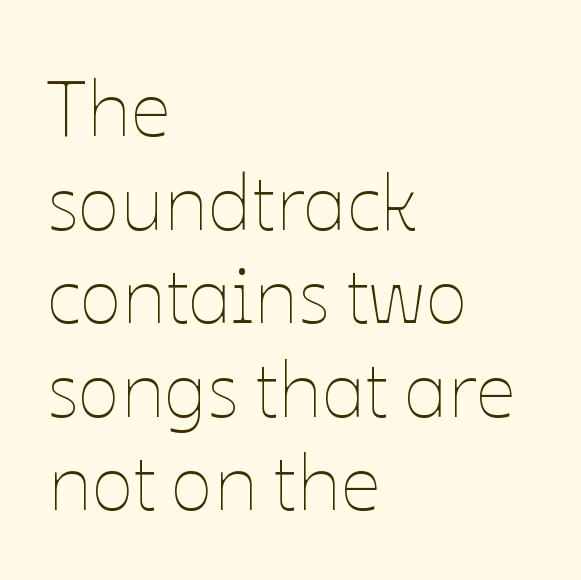
Ink coverage per letter is moderate at most. The rendering keeps characters at their native spacing. Descenders hang freely into open space. Character widths vary here, with narrow letters taking less room than wide ones. Left-aligned paragraph, ragged on the right.
